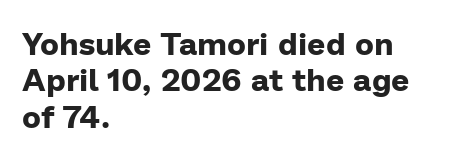
The image shows 32 px bold sans-serif type, upright; set left-aligned, tight line spacing (1.14x), normal letter spacing, not underlined; low stroke contrast and a medium x-height.
